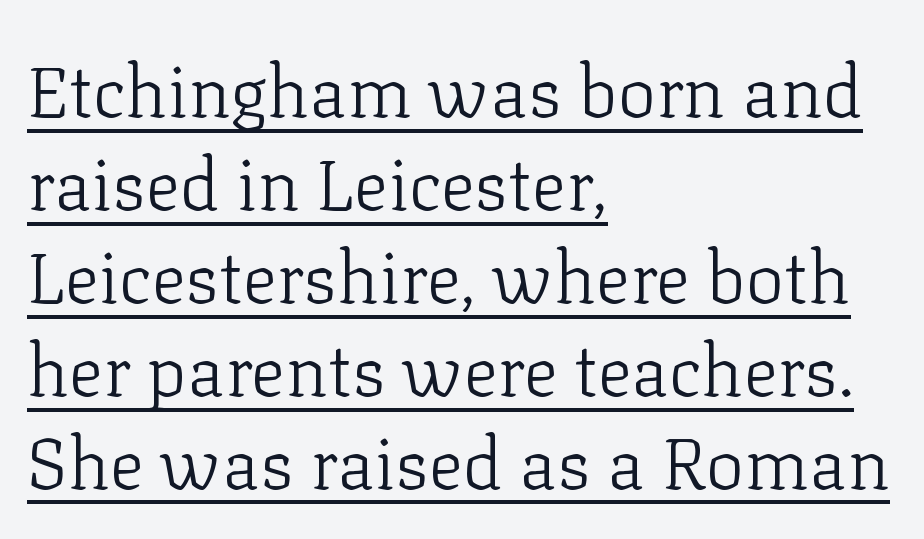
Q: Is the text bold? A: No.
Q: Is the text italic (slanted)? A: No, it is upright.
Q: Is the typeface a serif or a sans-serif typeface? A: Serif.
Q: Is the text underlined? A: Yes.
Q: How is the paragraph aligned? A: Left-aligned.
Q: Is the spacing between letters normal or unusually wide? A: Normal.
Q: Is the spacing between lines tight, normal or loose? A: Normal.
Q: Width (condensed, normal, or wide)? A: Normal.
Q: Stroke contrast? A: Low.
Q: x-height? A: Medium.
Q: Monospaced? A: No.
